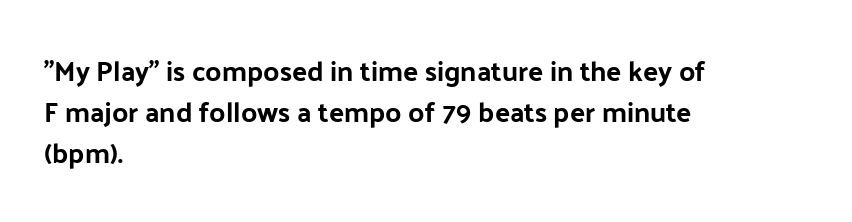
Q: Is the text italic (slanted)? A: No, it is upright.
Q: Is the typeface a serif or a sans-serif typeface? A: Sans-serif.
Q: Is the text underlined? A: No.
Q: How is the paragraph aligned? A: Left-aligned.
Q: Is the spacing between letters normal or unusually wide? A: Normal.
Q: Is the spacing between lines tight, normal or loose? A: Normal.
Q: Width (condensed, normal, or wide)? A: Normal.
Q: Stroke contrast? A: Low.
Q: x-height? A: Medium.
Q: Monospaced? A: No.
